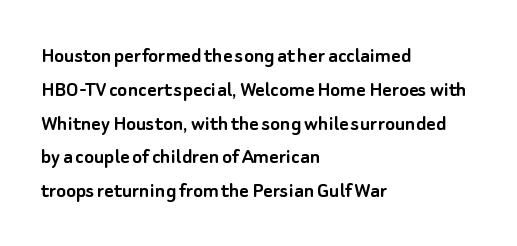
Q: Is the text italic (slanted)? A: No, it is upright.
Q: Is the text underlined? A: No.
Q: How is the paragraph aligned? A: Left-aligned.
Q: Is the spacing between letters normal or unusually wide? A: Normal.
Q: Is the spacing between lines tight, normal or loose? A: Normal.
